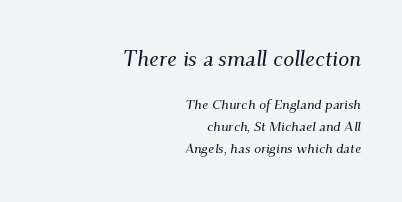
{"italic": "yes", "lean": "right", "slant_degrees": 9, "underline": "no", "align": "right", "line_spacing": "normal", "line_spacing_ratio": 1.57, "letter_spacing": "normal", "letter_spacing_em": 0.0, "larger_block": "first", "size_ratio": 1.57, "glyph_px": 22}
